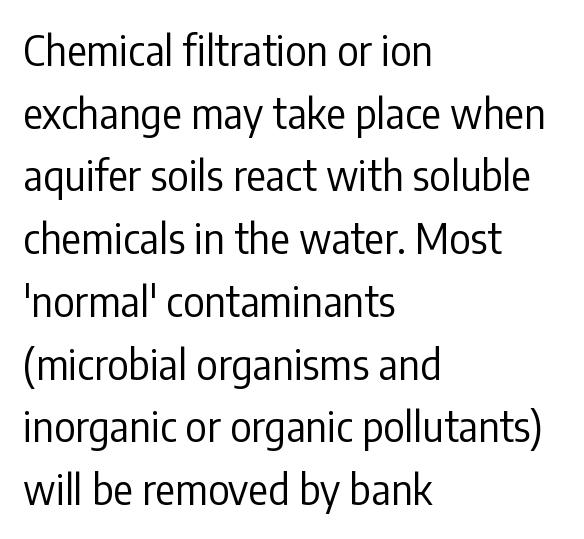
Q: Is the text bold? A: No.
Q: Is the text italic (slanted)? A: No, it is upright.
Q: Is the typeface a serif or a sans-serif typeface? A: Sans-serif.
Q: Is the text underlined? A: No.
Q: How is the paragraph aligned? A: Left-aligned.
Q: Is the spacing between letters normal or unusually wide? A: Normal.
Q: Is the spacing between lines tight, normal or loose? A: Normal.
Q: Width (condensed, normal, or wide)? A: Condensed.
Q: Stroke contrast? A: Low.
Q: x-height? A: Medium.
Q: Monospaced? A: No.
